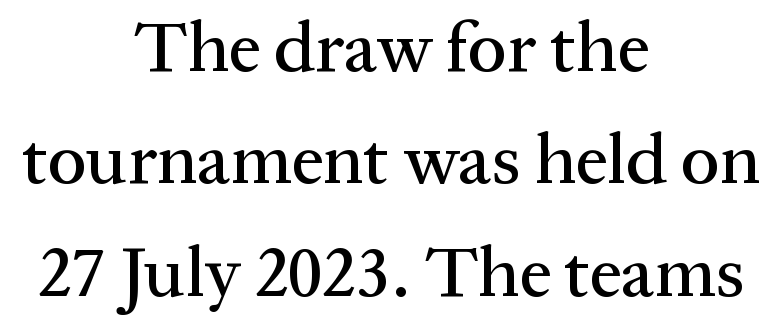
The image shows 72 px serif type, upright; set centered, normal line spacing (1.56x), normal letter spacing, not underlined; medium stroke contrast and a medium x-height.
